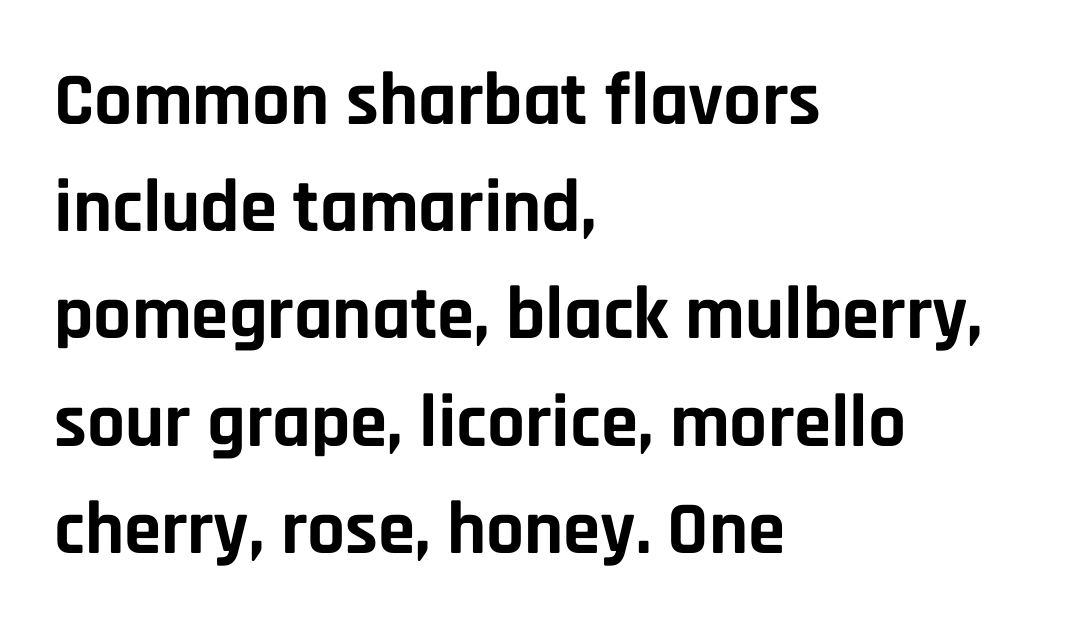
{"serif": "no", "italic": "no", "bold": "yes", "weight": "bold", "width": "normal", "stroke_contrast": "low", "x_height": "large", "monospaced": "no", "underline": "no", "align": "left", "line_spacing": "normal", "line_spacing_ratio": 1.43, "letter_spacing": "normal", "letter_spacing_em": 0.0, "glyph_px": 75}
